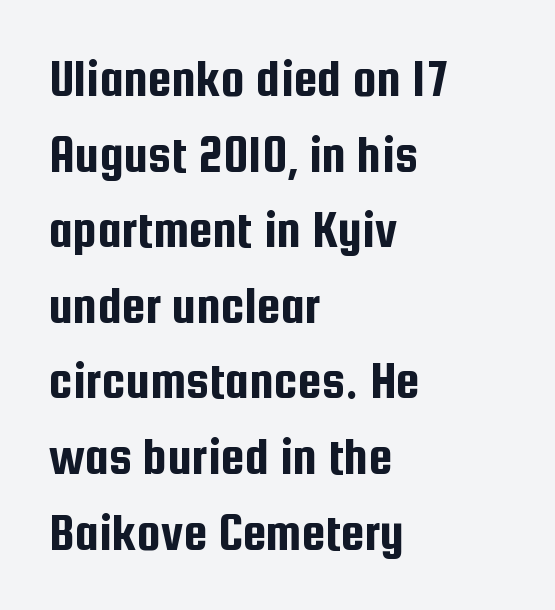
Q: Is the text italic (slanted)? A: No, it is upright.
Q: Is the typeface a serif or a sans-serif typeface? A: Sans-serif.
Q: Is the text underlined? A: No.
Q: How is the paragraph aligned? A: Left-aligned.
Q: Is the spacing between letters normal or unusually wide? A: Normal.
Q: Is the spacing between lines tight, normal or loose? A: Normal.
Q: Width (condensed, normal, or wide)? A: Condensed.
Q: Stroke contrast? A: Low.
Q: x-height? A: Medium.
Q: Monospaced? A: No.
